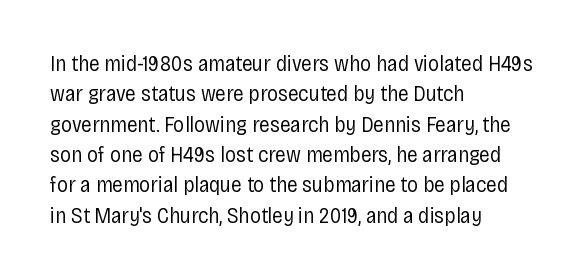
Q: Is the text bold? A: No.
Q: Is the text italic (slanted)? A: No, it is upright.
Q: Is the text underlined? A: No.
Q: How is the paragraph aligned? A: Left-aligned.
Q: Is the spacing between letters normal or unusually wide? A: Normal.
Q: Is the spacing between lines tight, normal or loose? A: Normal.
